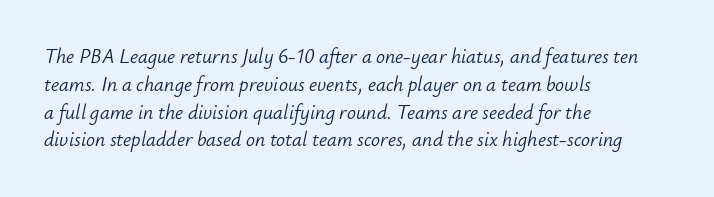
Compared with ordinary roman type, these characters are visibly tilted. The letters sit at their default tracking, neither squeezed nor spread. Stem width sits at or under what a default text font uses. These lines stack with their left ends in a neat column.
